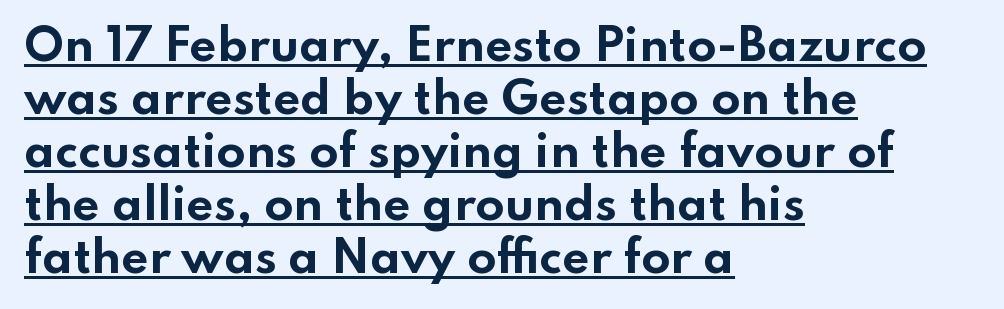
The image shows 43 px bold, wide sans-serif type, upright; set left-aligned, line spacing 1.23x, normal letter spacing, underlined; low stroke contrast and a small x-height.
